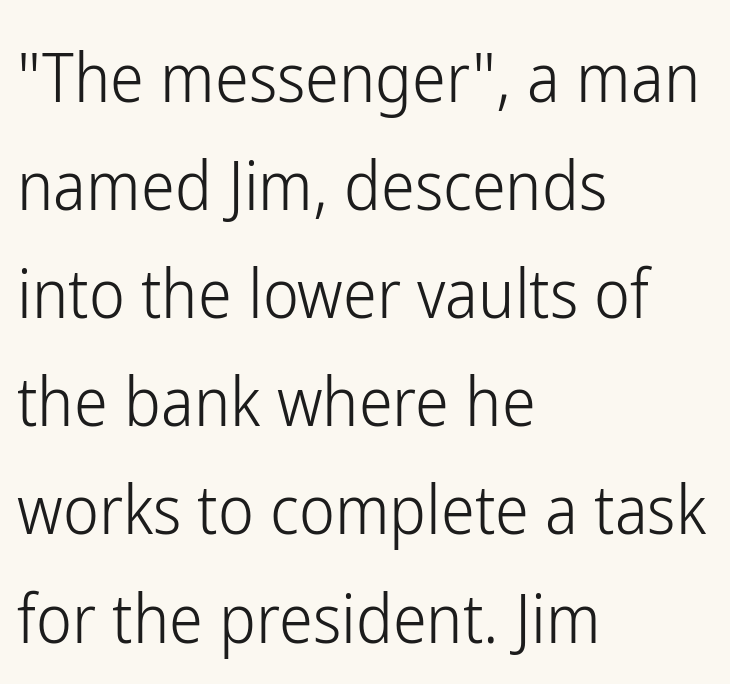
{"serif": "no", "italic": "no", "bold": "no", "weight": "light", "width": "condensed", "stroke_contrast": "low", "x_height": "medium", "monospaced": "no", "underline": "no", "align": "left", "line_spacing": "normal", "line_spacing_ratio": 1.59, "letter_spacing": "normal", "letter_spacing_em": 0.0, "glyph_px": 68}
